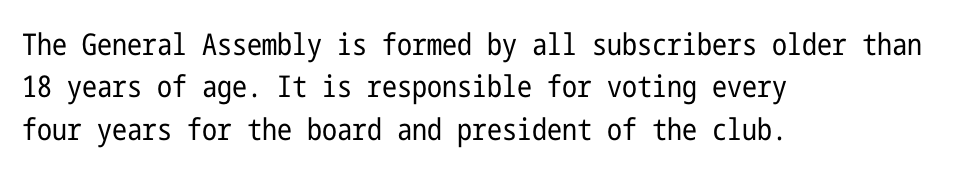
The image shows 30 px regular-weight, condensed sans-serif type, upright; set left-aligned, normal line spacing (1.41x), normal letter spacing, not underlined; low stroke contrast and a medium x-height.
